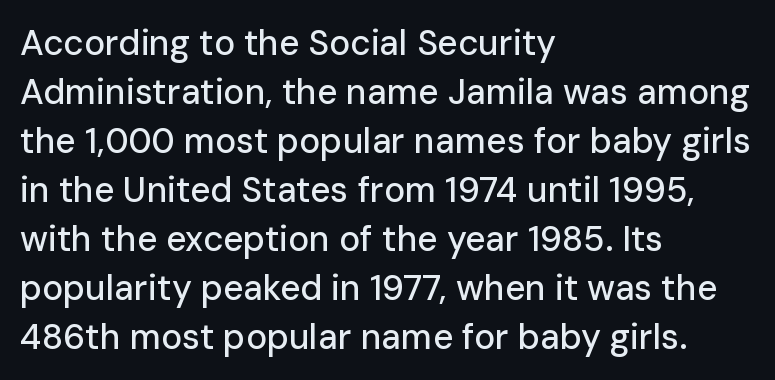
{"serif": "no", "italic": "no", "width": "normal", "stroke_contrast": "low", "x_height": "medium", "monospaced": "no", "underline": "no", "align": "left", "line_spacing": "normal", "line_spacing_ratio": 1.4, "letter_spacing": "normal", "letter_spacing_em": 0.0, "glyph_px": 35}
